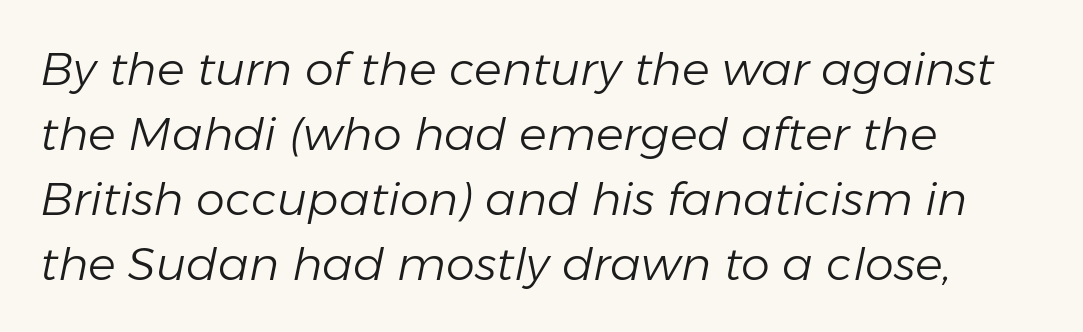
Students, observe: this is what conventionally led text looks like. This sample is left-justified, so line endings fall wherever the words run out. A typesetter would call this zero additional tracking. No extra ink here — the face is not bold. Is the type slanted? Yes — the strokes lean at a clear angle.
